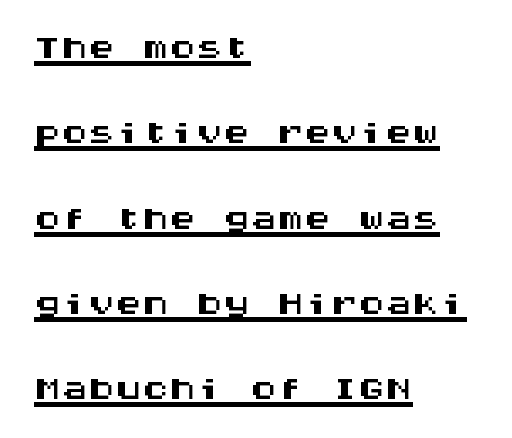
Grotesque or geometric, the face here clearly has no serifs. Here the glyphs are tracked normally, forming tight word shapes. Here the designer chose a console-style face with uniform glyph widths. Like a heading marked for emphasis, these lines bear an underscore. Upright lettering throughout. Leading: standard.
